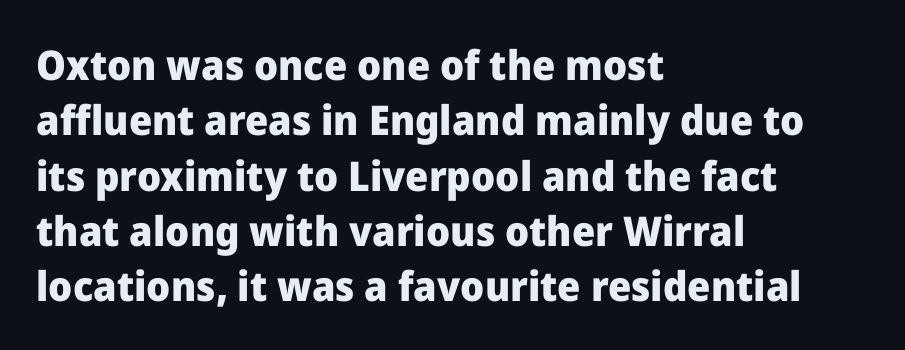
The image shows 41 px heavy sans-serif type, upright; set left-aligned, normal line spacing (1.35x), normal letter spacing, not underlined; low stroke contrast and a medium x-height.
